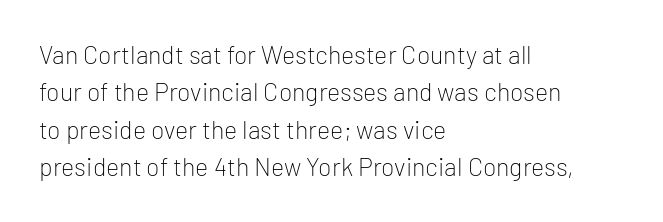
Q: Is the text bold? A: No.
Q: Is the text italic (slanted)? A: No, it is upright.
Q: Is the text underlined? A: No.
Q: How is the paragraph aligned? A: Left-aligned.
Q: Is the spacing between letters normal or unusually wide? A: Normal.
Q: Is the spacing between lines tight, normal or loose? A: Normal.
